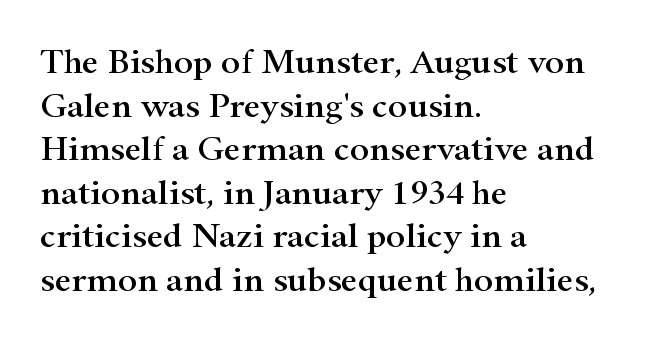
Q: Is the text italic (slanted)? A: No, it is upright.
Q: Is the typeface a serif or a sans-serif typeface? A: Serif.
Q: Is the text underlined? A: No.
Q: How is the paragraph aligned? A: Left-aligned.
Q: Is the spacing between letters normal or unusually wide? A: Normal.
Q: Width (condensed, normal, or wide)? A: Wide.
Q: Stroke contrast? A: High.
Q: x-height? A: Small.
Q: Monospaced? A: No.
